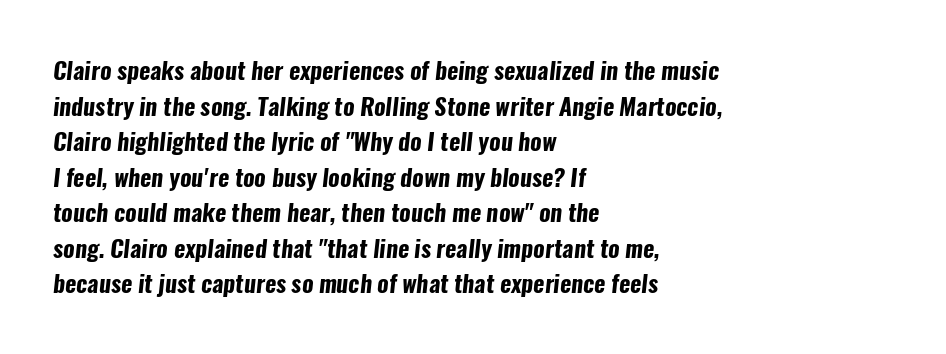
The image shows 24 px bold type; set left-aligned, normal line spacing (1.48x), normal letter spacing, not underlined.
